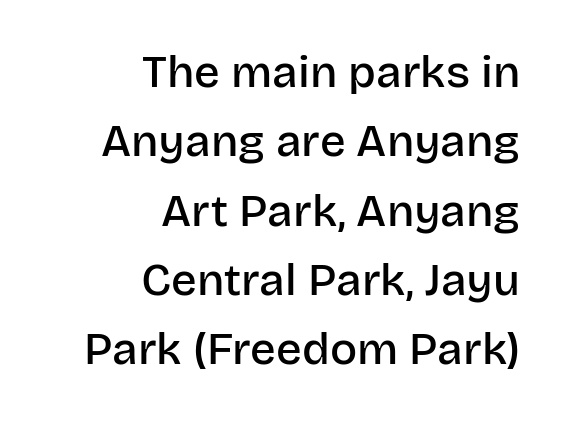
Between one letter and the next there's only the usual sliver of space. Each letter keeps its own natural width here, so spacing adapts to shape. Leading matches the norm, producing a regular column. Classification — sans serif. Where is the straight margin? On the right.
